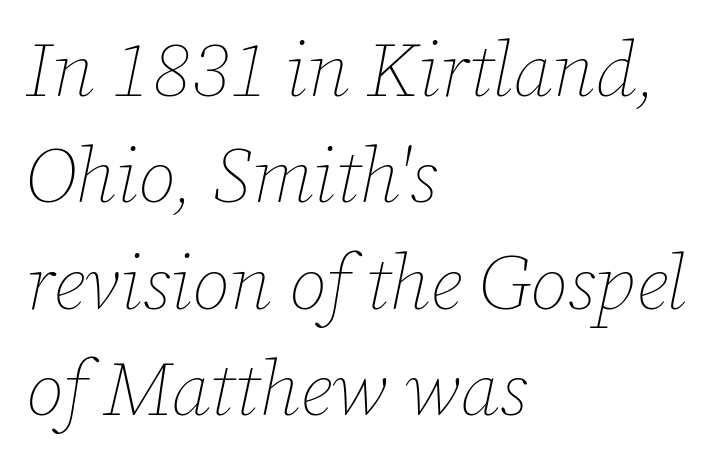
{"italic": "yes", "lean": "right", "slant_degrees": 12, "bold": "no", "weight": "thin", "width": "normal", "stroke_contrast": "low", "x_height": "medium", "monospaced": "no", "underline": "no", "align": "left", "line_spacing": "normal", "line_spacing_ratio": 1.38, "letter_spacing": "normal", "letter_spacing_em": 0.0, "glyph_px": 77}
